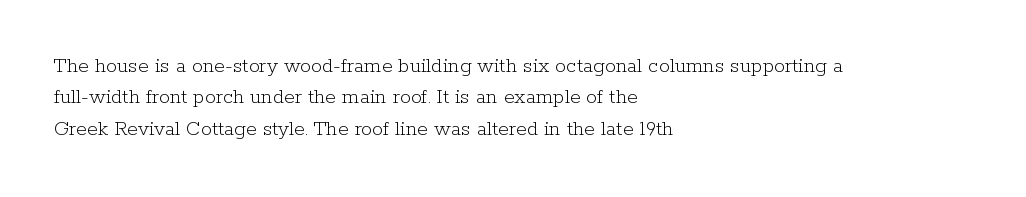
{"italic": "no", "bold": "no", "underline": "no", "align": "left", "line_spacing": "normal", "line_spacing_ratio": 1.43, "letter_spacing": "normal", "letter_spacing_em": 0.0, "glyph_px": 22}
